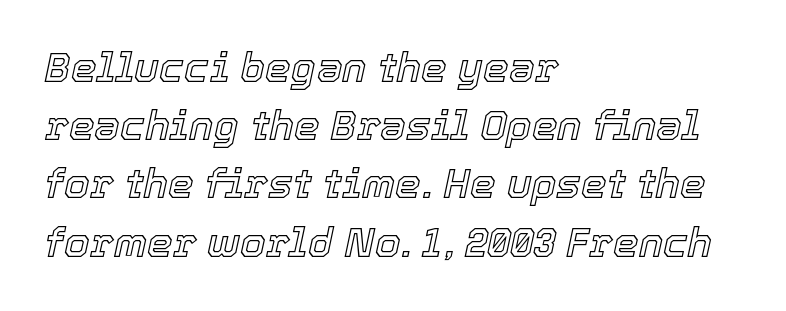
The image shows 41 px text type, italic (leaning right); set left-aligned, normal line spacing (1.42x), normal letter spacing, not underlined; a medium x-height.
